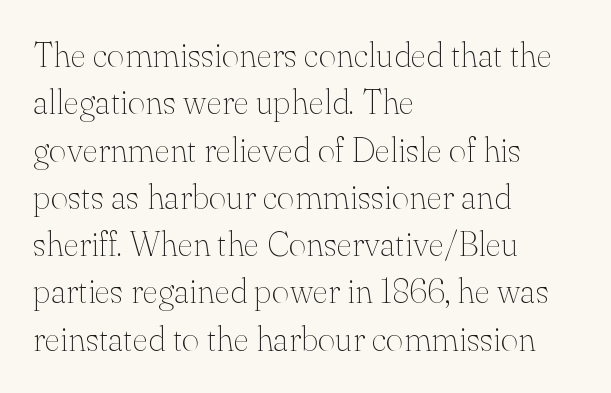
Vertical stems look standard width or narrower in stroke. The letters sit at their default tracking, neither squeezed nor spread. Rendered with straight, roman letterforms. This sample has the flowing, uneven cadence of proportional lettering. If you measured baseline to baseline, you'd find a middling distance.
